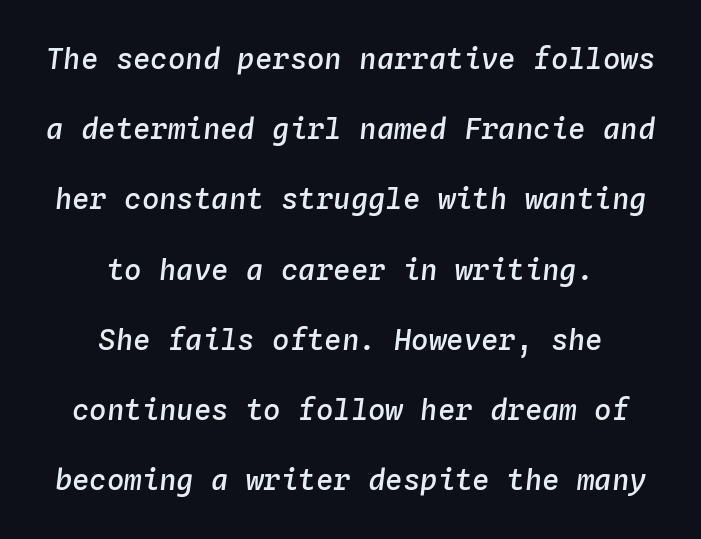
Q: Is the text bold? A: Semi-bold.
Q: Is the text italic (slanted)? A: Yes, it leans right by about 4 degrees.
Q: Is the text underlined? A: No.
Q: How is the paragraph aligned? A: Centered.
Q: Is the spacing between letters normal or unusually wide? A: Normal.
Q: Is the spacing between lines tight, normal or loose? A: Loose.
Q: Width (condensed, normal, or wide)? A: Normal.
Q: Stroke contrast? A: Low.
Q: x-height? A: Medium.
Q: Monospaced? A: Yes.
